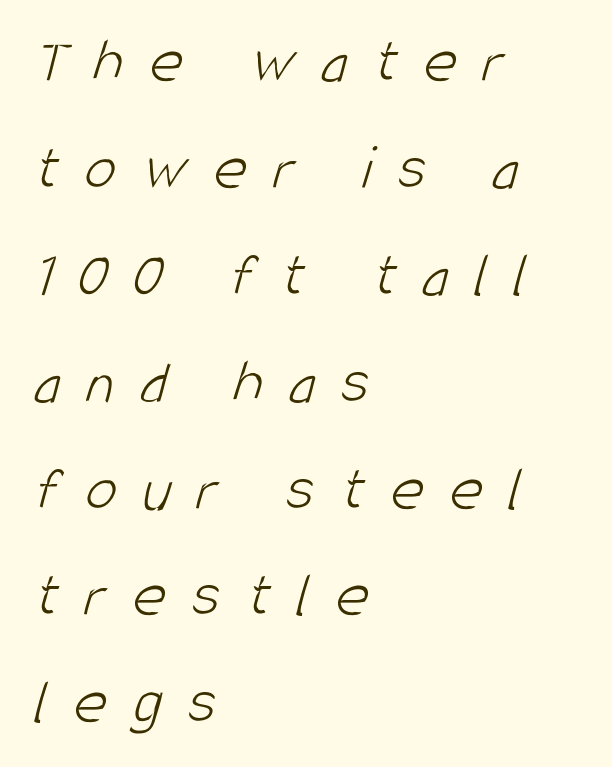
The image shows 64 px light, condensed sans-serif type; set left-aligned, normal line spacing (1.67x), unusually wide letter spacing (+0.4 em), not underlined; low stroke contrast and a large x-height.
